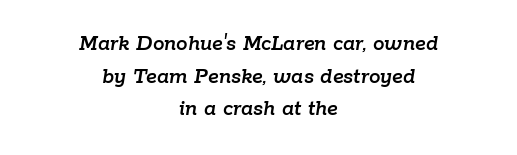
Q: Is the text italic (slanted)? A: Yes, it leans right by about 9 degrees.
Q: Is the text underlined? A: No.
Q: How is the paragraph aligned? A: Centered.
Q: Is the spacing between letters normal or unusually wide? A: Normal.
Q: Is the spacing between lines tight, normal or loose? A: Normal.
